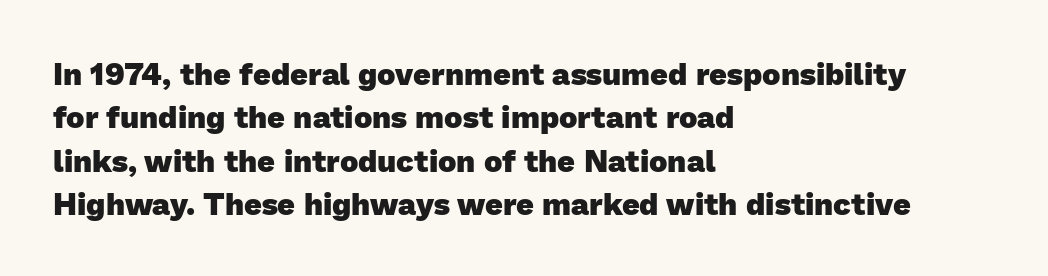
{"serif": "no", "bold": "yes", "weight": "heavy", "width": "normal", "stroke_contrast": "low", "x_height": "medium", "monospaced": "no", "underline": "no", "align": "left", "line_spacing": "normal", "line_spacing_ratio": 1.4, "letter_spacing": "normal", "letter_spacing_em": 0.0, "glyph_px": 31}
